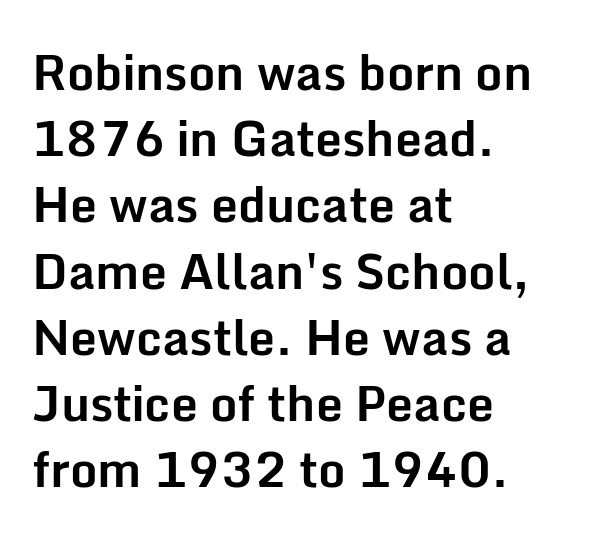
{"serif": "no", "italic": "no", "bold": "yes", "weight": "bold", "width": "normal", "stroke_contrast": "low", "x_height": "medium", "monospaced": "no", "underline": "no", "align": "left", "line_spacing": "normal", "line_spacing_ratio": 1.38, "letter_spacing": "normal", "letter_spacing_em": 0.0, "glyph_px": 48}
